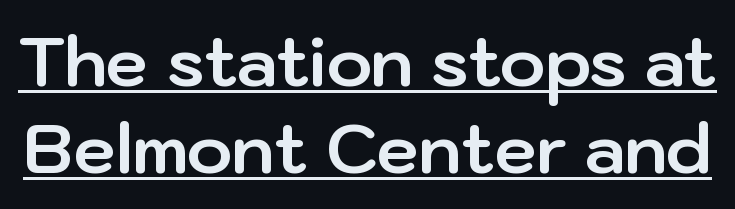
The block of text has a typical density, with ordinary space between rows. The letters advance in unequal steps, a hallmark of proportional type. Caption: bold face, heavy strokes. Posture: upright roman.
